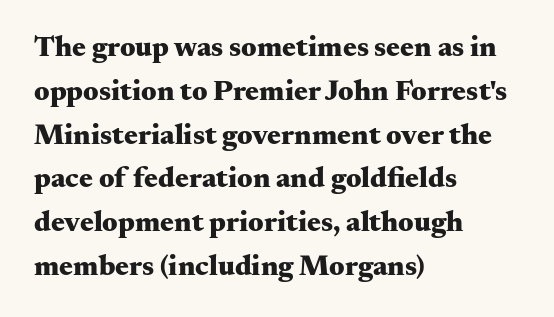
Q: Is the text bold? A: Yes.
Q: Is the text italic (slanted)? A: No, it is upright.
Q: Is the typeface a serif or a sans-serif typeface? A: Serif.
Q: Is the text underlined? A: No.
Q: How is the paragraph aligned? A: Left-aligned.
Q: Is the spacing between letters normal or unusually wide? A: Normal.
Q: Is the spacing between lines tight, normal or loose? A: Normal.
Q: Width (condensed, normal, or wide)? A: Wide.
Q: Stroke contrast? A: Medium.
Q: x-height? A: Small.
Q: Monospaced? A: No.
